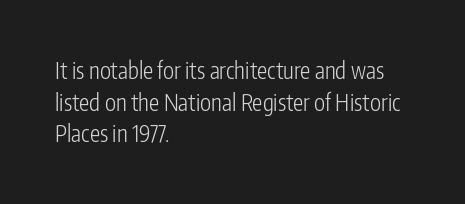
Q: Is the text bold? A: No.
Q: Is the text italic (slanted)? A: No, it is upright.
Q: Is the text underlined? A: No.
Q: How is the paragraph aligned? A: Left-aligned.
Q: Is the spacing between letters normal or unusually wide? A: Normal.
Q: Is the spacing between lines tight, normal or loose? A: Normal.
